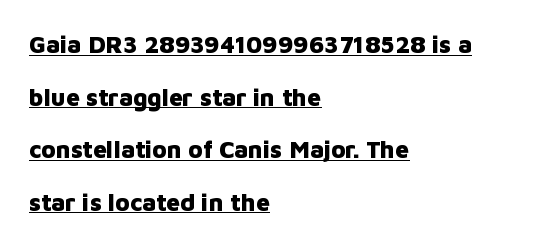
The image shows 24 px bold type, upright; set left-aligned, loose line spacing (2.19x), normal letter spacing, underlined.
